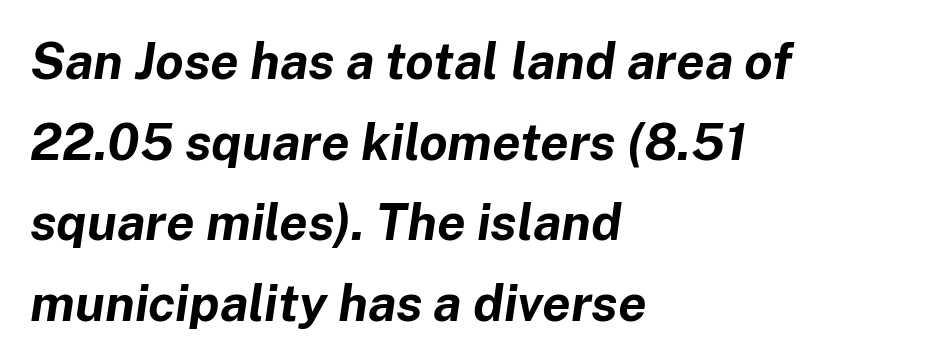
{"italic": "yes", "lean": "right", "slant_degrees": 8, "bold": "yes", "weight": "bold", "width": "normal", "stroke_contrast": "low", "x_height": "medium", "monospaced": "no", "underline": "no", "align": "left", "line_spacing": "normal", "line_spacing_ratio": 1.58, "letter_spacing": "normal", "letter_spacing_em": 0.0, "glyph_px": 51}
